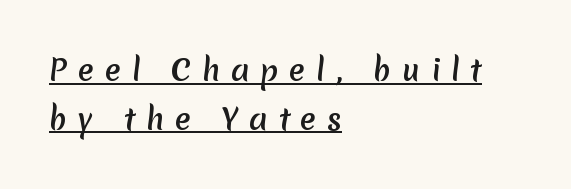
The space between consecutive lines is moderate. The words here are underlined. These lines are set flush left with a ragged right edge. Compared with typical body copy, the letter spacing here is much looser.
